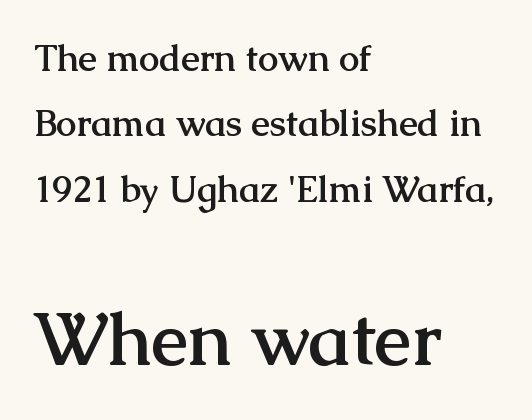
The image shows 74 px semibold serif type, upright; set left-aligned, line spacing 1.77x, normal letter spacing, not underlined; the second (bottom) block is 2.0x larger; medium stroke contrast and a medium x-height.
